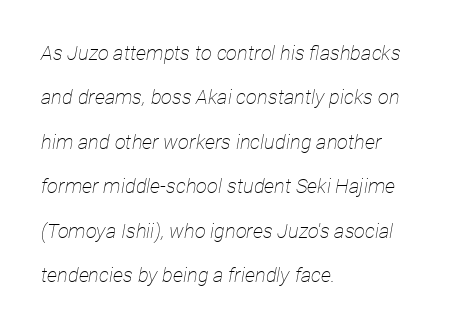
{"italic": "yes", "lean": "right", "slant_degrees": 12, "bold": "no", "underline": "no", "align": "left", "line_spacing": "loose", "line_spacing_ratio": 2.22, "letter_spacing": "normal", "letter_spacing_em": 0.0, "glyph_px": 20}
